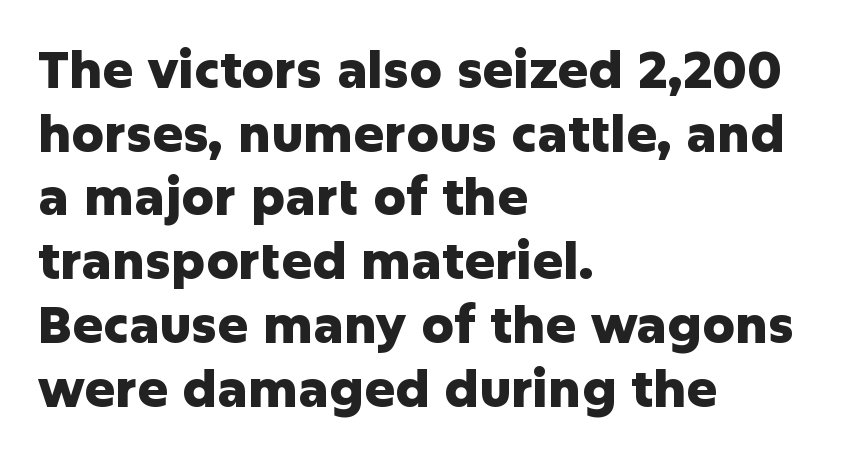
The image shows 51 px heavy sans-serif type, upright; set left-aligned, normal line spacing (1.25x), normal letter spacing, not underlined; low stroke contrast and a medium x-height.
